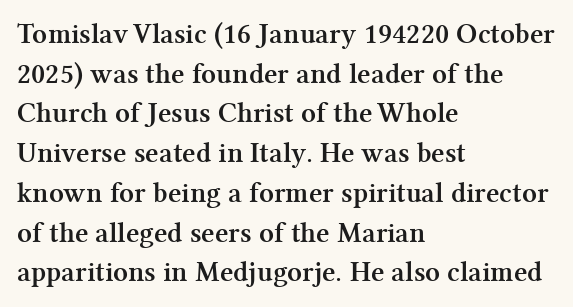
{"serif": "yes", "italic": "no", "bold": "yes", "weight": "semibold", "width": "normal", "stroke_contrast": "medium", "x_height": "medium", "monospaced": "no", "underline": "no", "align": "left", "line_spacing": "normal", "line_spacing_ratio": 1.37, "letter_spacing": "normal", "letter_spacing_em": 0.0, "glyph_px": 29}
